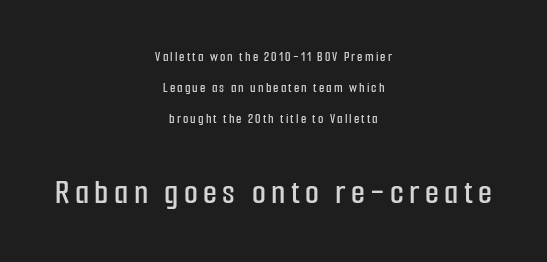
Q: Is the text italic (slanted)? A: No, it is upright.
Q: Is the typeface a serif or a sans-serif typeface? A: Sans-serif.
Q: Is the text underlined? A: No.
Q: How is the paragraph aligned? A: Centered.
Q: Is the spacing between lines tight, normal or loose? A: Loose.
Q: Which block of text is set in a larger size, the first (top) or the second (bottom)? A: The second (bottom) one.
Q: Width (condensed, normal, or wide)? A: Condensed.
Q: Stroke contrast? A: Low.
Q: x-height? A: Medium.
Q: Monospaced? A: No.
